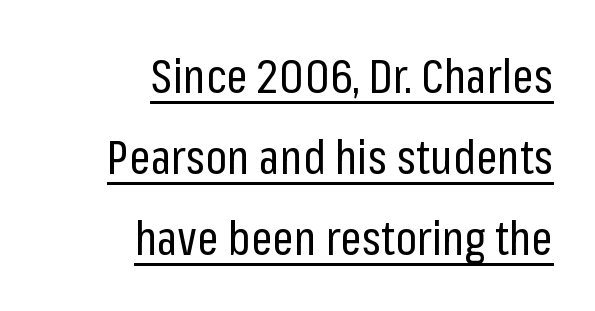
{"serif": "no", "italic": "no", "bold": "no", "weight": "regular", "width": "condensed", "stroke_contrast": "low", "x_height": "medium", "monospaced": "no", "underline": "yes", "align": "right", "line_spacing_ratio": 1.72, "letter_spacing": "normal", "letter_spacing_em": 0.0, "glyph_px": 47}
